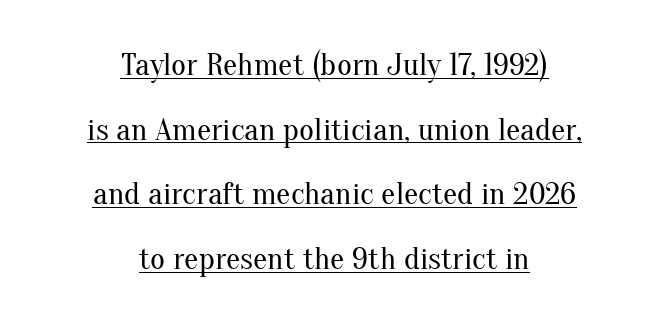
Ink coverage per letter is moderate at most. Vertical spacing — loose. Nobody touched the tracking dial on this one. You could not count columns in this text — the font is proportionally spaced. Italic? Not at all — the glyphs are vertical. Regarding serifs, this sample has them.
